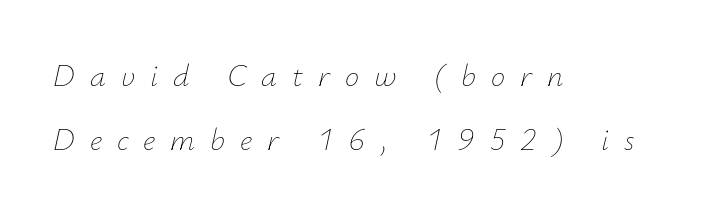
Q: Is the text bold? A: No.
Q: Is the text italic (slanted)? A: Yes, it leans right by about 12 degrees.
Q: Is the text underlined? A: No.
Q: How is the paragraph aligned? A: Left-aligned.
Q: Is the spacing between letters normal or unusually wide? A: Unusually wide.
Q: Is the spacing between lines tight, normal or loose? A: Loose.
Q: Width (condensed, normal, or wide)? A: Normal.
Q: Stroke contrast? A: Low.
Q: x-height? A: Small.
Q: Monospaced? A: No.
